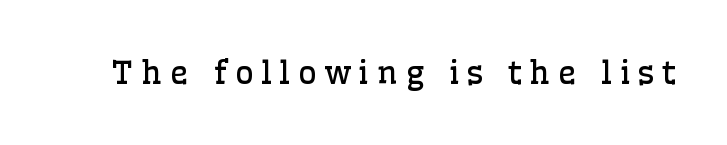
Q: Is the text bold? A: No.
Q: Is the text italic (slanted)? A: No, it is upright.
Q: Is the typeface a serif or a sans-serif typeface? A: Serif.
Q: Is the text underlined? A: No.
Q: Is the spacing between letters normal or unusually wide? A: Unusually wide.
Q: Width (condensed, normal, or wide)? A: Normal.
Q: Stroke contrast? A: Low.
Q: x-height? A: Medium.
Q: Monospaced? A: No.
